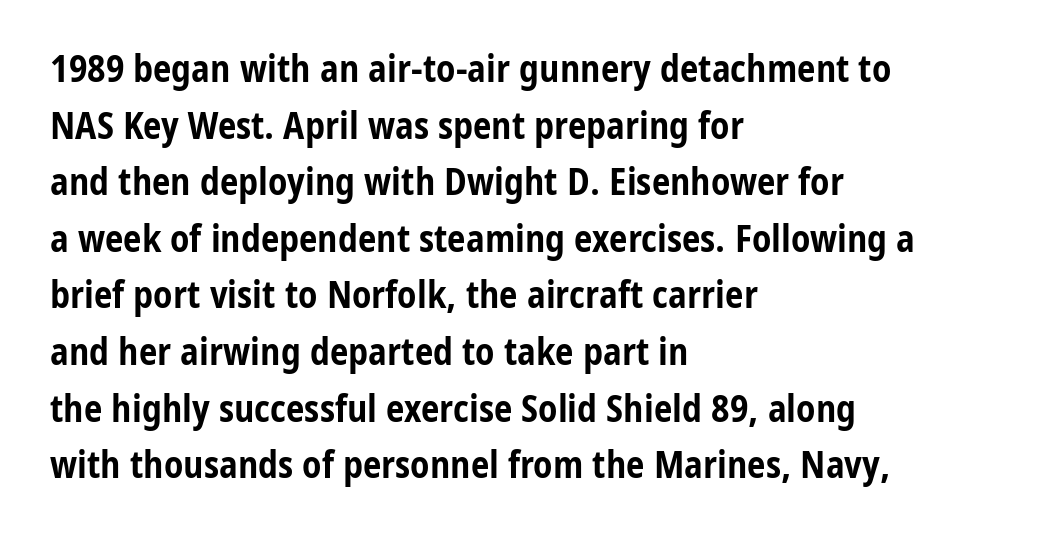
{"serif": "no", "italic": "no", "bold": "yes", "weight": "bold", "width": "condensed", "stroke_contrast": "low", "x_height": "medium", "monospaced": "no", "underline": "no", "align": "left", "line_spacing": "normal", "line_spacing_ratio": 1.53, "letter_spacing": "normal", "letter_spacing_em": 0.0, "glyph_px": 37}
